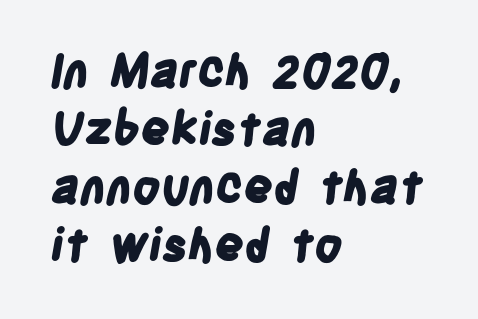
{"serif": "no", "bold": "yes", "weight": "bold", "width": "condensed", "stroke_contrast": "low", "x_height": "large", "monospaced": "no", "underline": "no", "align": "left", "line_spacing": "normal", "line_spacing_ratio": 1.26, "letter_spacing": "normal", "letter_spacing_em": 0.0, "glyph_px": 46}
